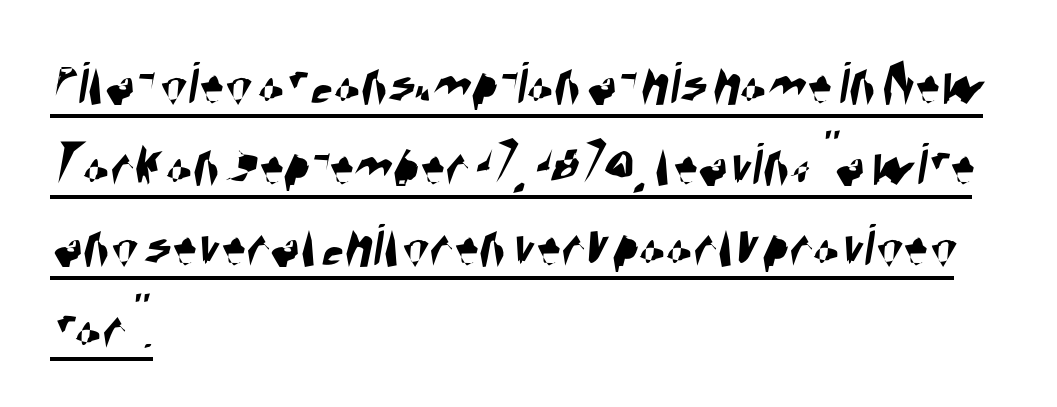
The image shows 62 px condensed sans-serif type; set left-aligned, normal line spacing (1.31x), normal letter spacing, underlined; high stroke contrast and a large x-height.
